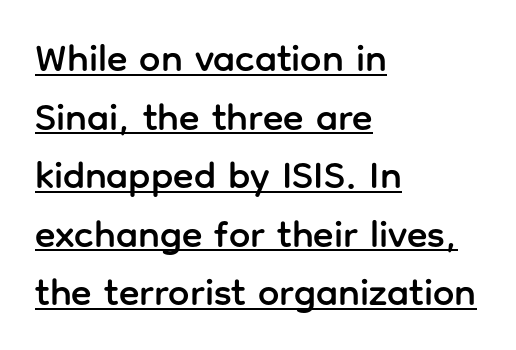
The image shows 38 px sans-serif type, upright; set left-aligned, normal line spacing (1.54x), normal letter spacing, underlined; low stroke contrast and a medium x-height.
